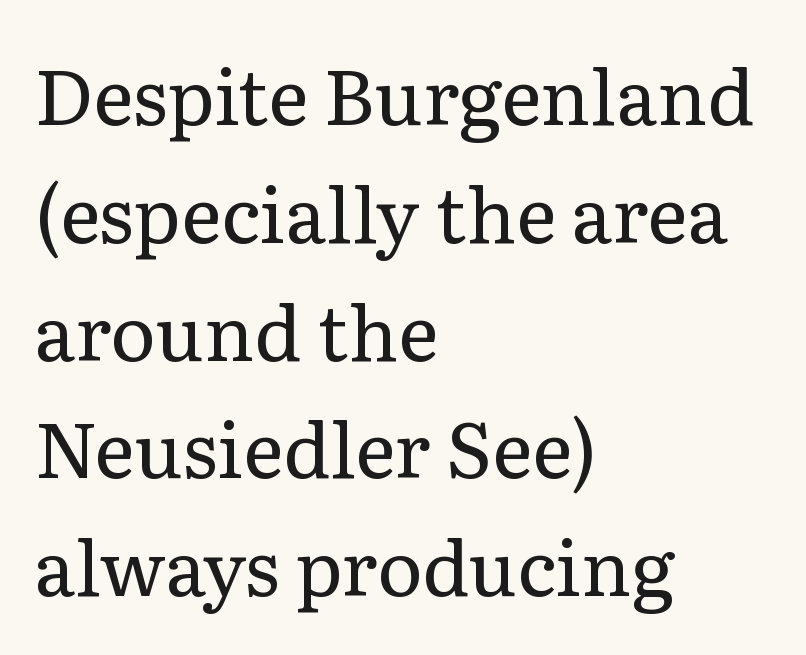
The designer went with a serif here, giving each stem small feet. Summary of weight: not heavy and not bold. A typesetter would call this proportional, since set widths differ per character. Students, observe: this is what conventionally led text looks like. Just letters on the line, the space beneath them empty. The line texture is even and compact thanks to regular tracking.
